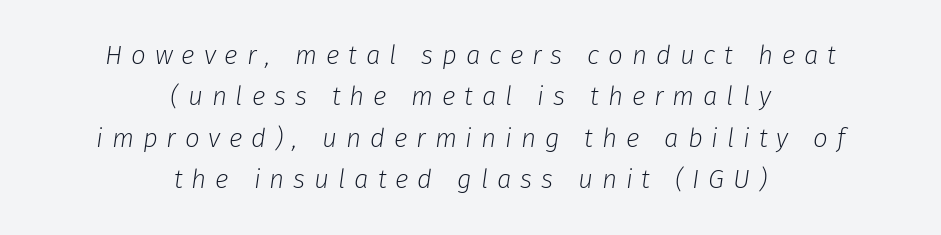
{"italic": "yes", "lean": "right", "slant_degrees": 8, "bold": "no", "underline": "no", "align": "center", "line_spacing": "normal", "line_spacing_ratio": 1.59, "letter_spacing": "wide", "letter_spacing_em": 0.34, "glyph_px": 26}
